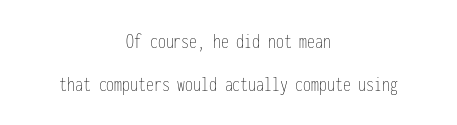
Q: Is the text bold? A: No.
Q: Is the text italic (slanted)? A: No, it is upright.
Q: Is the text underlined? A: No.
Q: How is the paragraph aligned? A: Centered.
Q: Is the spacing between letters normal or unusually wide? A: Normal.
Q: Is the spacing between lines tight, normal or loose? A: Loose.
